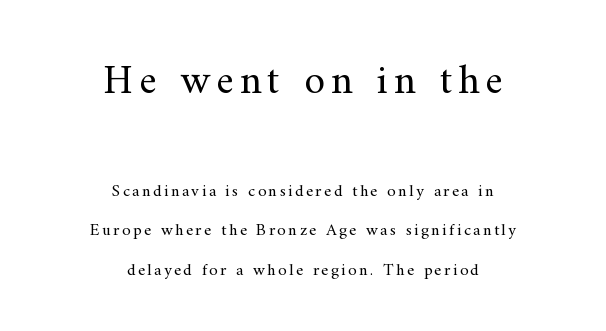
The image shows 42 px regular-weight serif type, upright; set centered, loose line spacing (2.32x), not underlined; the first (top) block is 2.47x larger; medium stroke contrast and a small x-height.
